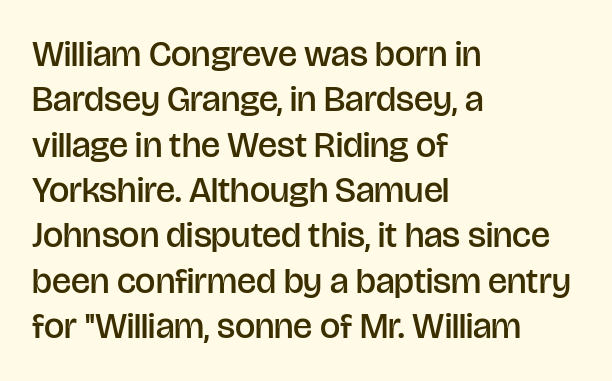
{"serif": "no", "italic": "no", "bold": "semi", "weight": "semibold", "width": "normal", "stroke_contrast": "low", "x_height": "large", "monospaced": "no", "underline": "no", "align": "left", "line_spacing": "normal", "line_spacing_ratio": 1.26, "letter_spacing": "normal", "letter_spacing_em": 0.0, "glyph_px": 36}
